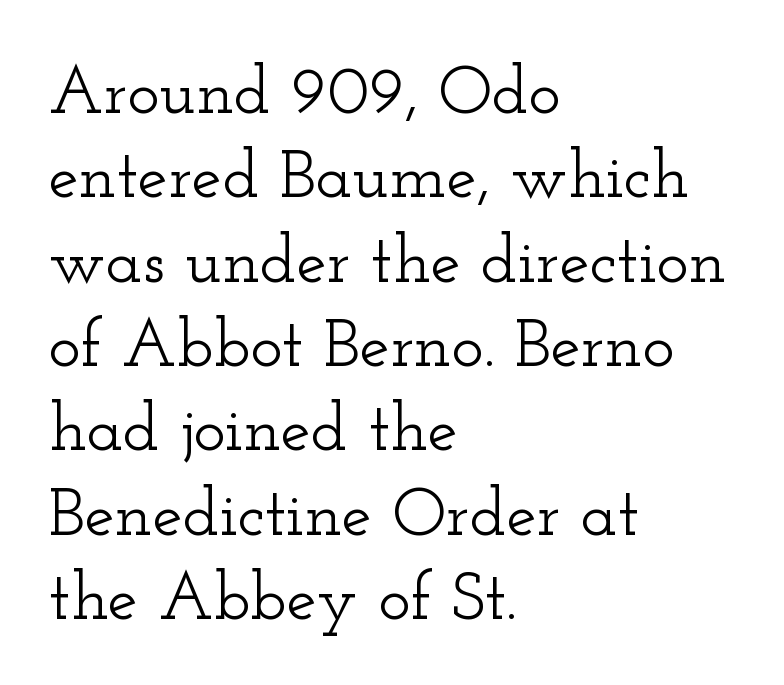
The image shows 68 px wide serif type, upright; set left-aligned, line spacing 1.24x, normal letter spacing, not underlined; low stroke contrast and a small x-height.
